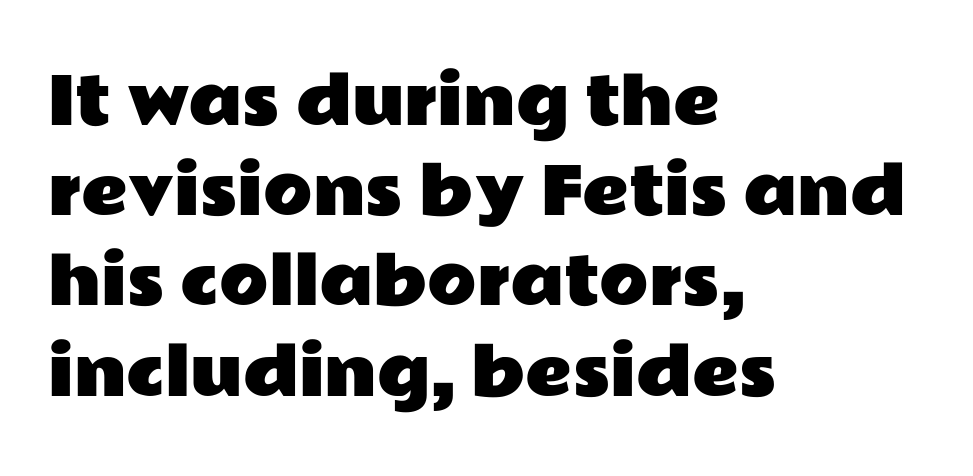
Short and long lines alike share a common starting point at left. A typesetter would call this proportional, since set widths differ per character. The passage shown is not underscored anywhere. No extra tracking has been applied to these lines. Font category for this specimen: sans-serif.
